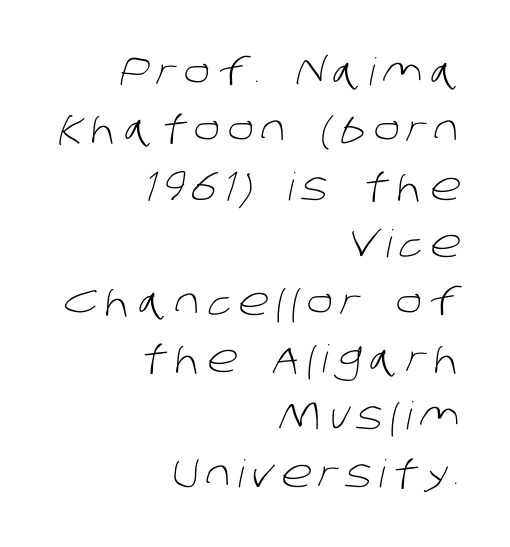
The image shows 38 px light sans-serif type; set right-aligned, normal line spacing (1.51x), unusually wide letter spacing (+0.2 em), not underlined; low stroke contrast and a large x-height.
